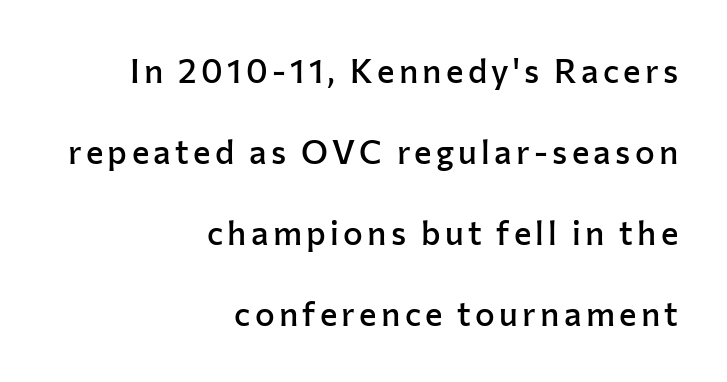
Character widths vary here, with narrow letters taking less room than wide ones. The font's upright variant was chosen for this text. A bare baseline throughout the passage. Layout note: lines flush right. The lines are spread far apart with generous leading.
